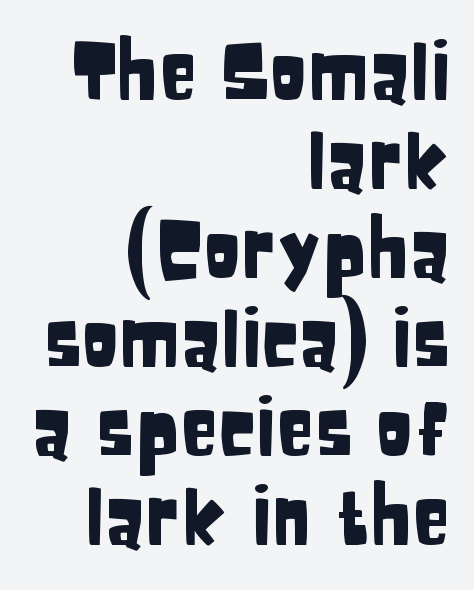
The text was rendered using a sans face with plain stroke endings. Unlike italic type, these characters show no tilt at all. Here the designer chose a conventional face with non-uniform glyph widths. This block would grow much taller if given ordinary leading; it's compressed now. This rendering uses right alignment, leaving the left contour irregular. The tracking reads as untouched default to a designer's eye.
